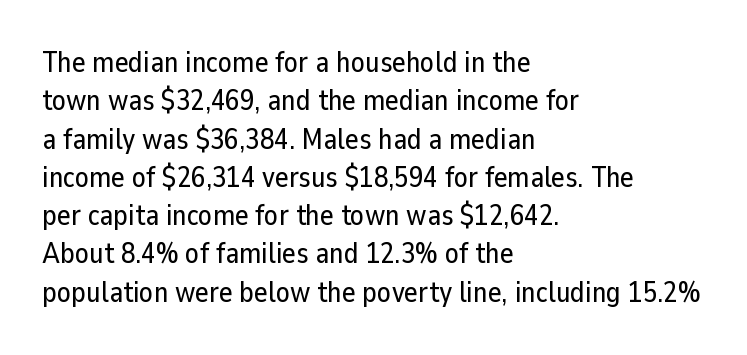
Baseline-to-baseline distance is the conventional proportion of letter height. This sample is left-justified, so line endings fall wherever the words run out. The face used here is proportionally spaced, like ordinary book or web type. Has an underline been added? It has not. In terms of letterform style, serifs are entirely absent. Style check: upright.
